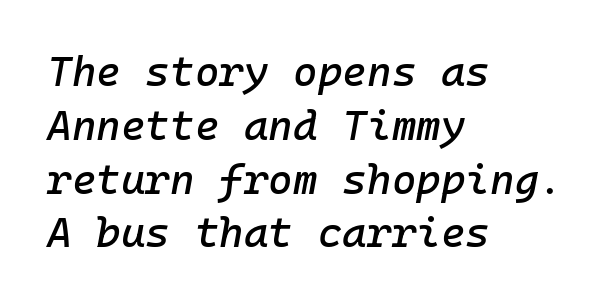
Q: Is the text italic (slanted)? A: Yes, it leans right by about 10 degrees.
Q: Is the text underlined? A: No.
Q: How is the paragraph aligned? A: Left-aligned.
Q: Is the spacing between letters normal or unusually wide? A: Normal.
Q: Is the spacing between lines tight, normal or loose? A: Normal.
Q: Width (condensed, normal, or wide)? A: Normal.
Q: Stroke contrast? A: Low.
Q: x-height? A: Medium.
